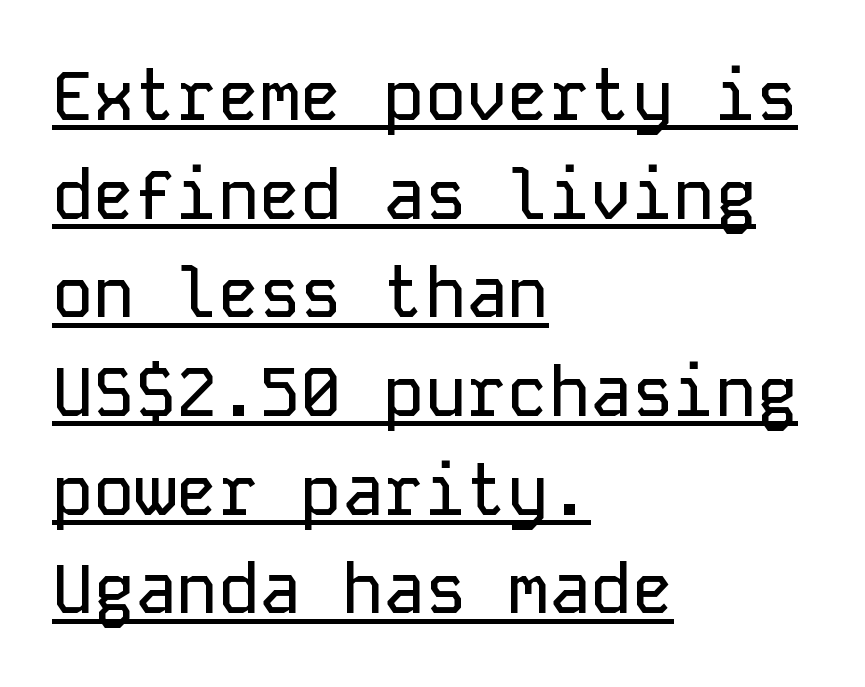
Compared with a centered layout, this one pins lines to the left instead. The words here are underlined. Do the characters align in a grid? Yes, the font is monospaced. The typeface chosen for these lines omits serifs. In terms of posture, this sample is upright. Successive baselines arrive at the customary interval.
